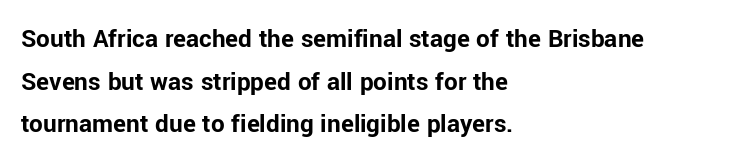
{"italic": "no", "bold": "yes", "underline": "no", "align": "left", "line_spacing": "normal", "line_spacing_ratio": 1.58, "letter_spacing": "normal", "letter_spacing_em": 0.0, "glyph_px": 27}
